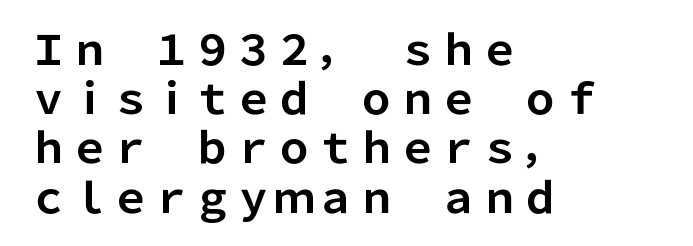
{"serif": "no", "italic": "no", "bold": "yes", "weight": "bold", "width": "normal", "stroke_contrast": "low", "x_height": "medium", "monospaced": "no", "underline": "no", "align": "left", "line_spacing_ratio": 1.2, "letter_spacing": "normal", "letter_spacing_em": 0.0, "glyph_px": 41}
